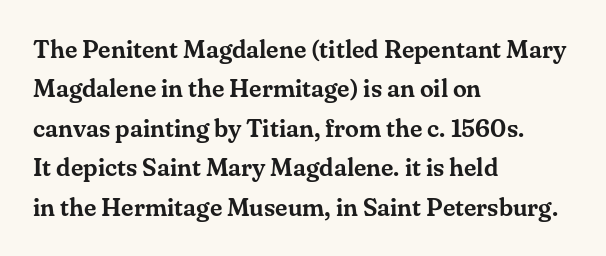
The setting favours the left margin, as ordinary paragraphs usually do. Is there any slant? The stems are plumb. A bare baseline throughout the passage. The letterforms sit shoulder to shoulder at normal distance. These lines sit exactly where default settings would place them.
